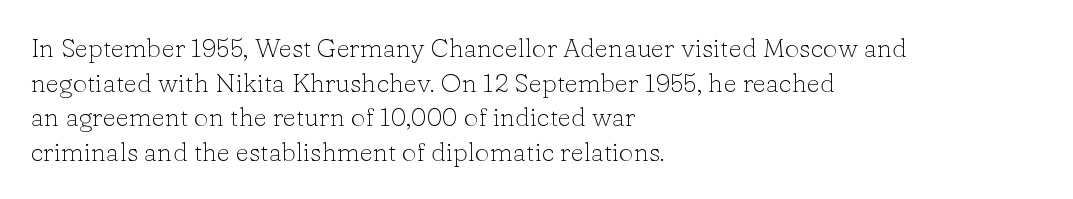
Q: Is the text bold? A: No.
Q: Is the text italic (slanted)? A: No, it is upright.
Q: Is the text underlined? A: No.
Q: How is the paragraph aligned? A: Left-aligned.
Q: Is the spacing between letters normal or unusually wide? A: Normal.
Q: Is the spacing between lines tight, normal or loose? A: Normal.
